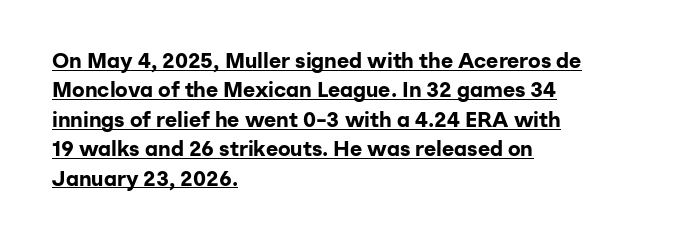
The image shows 21 px bold type, upright; set left-aligned, normal line spacing (1.4x), normal letter spacing, underlined.
